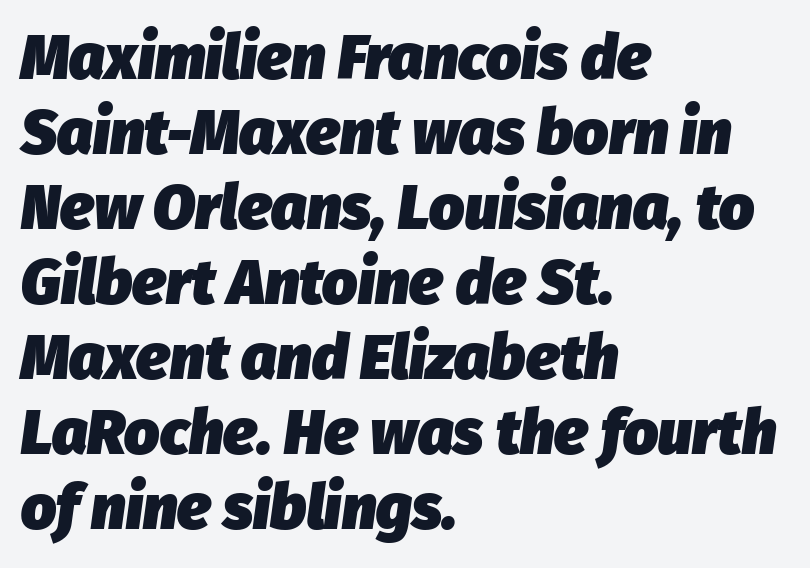
{"italic": "yes", "lean": "right", "slant_degrees": 8, "bold": "yes", "weight": "heavy", "width": "normal", "stroke_contrast": "low", "x_height": "medium", "monospaced": "no", "underline": "no", "align": "left", "line_spacing_ratio": 1.21, "letter_spacing": "normal", "letter_spacing_em": 0.0, "glyph_px": 62}
